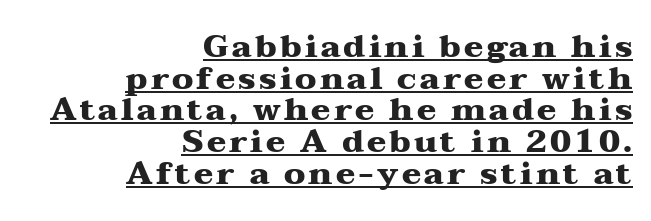
{"serif": "yes", "italic": "no", "bold": "yes", "weight": "heavy", "width": "wide", "stroke_contrast": "medium", "x_height": "medium", "monospaced": "no", "underline": "yes", "align": "right", "line_spacing": "tight", "line_spacing_ratio": 0.99, "glyph_px": 32}
